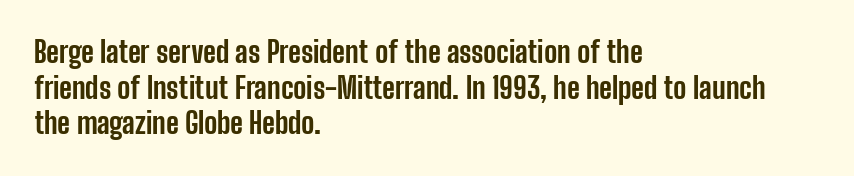
Q: Is the text bold? A: Yes.
Q: Is the text italic (slanted)? A: No, it is upright.
Q: Is the typeface a serif or a sans-serif typeface? A: Sans-serif.
Q: Is the text underlined? A: No.
Q: How is the paragraph aligned? A: Left-aligned.
Q: Is the spacing between letters normal or unusually wide? A: Normal.
Q: Width (condensed, normal, or wide)? A: Condensed.
Q: Stroke contrast? A: Low.
Q: x-height? A: Medium.
Q: Monospaced? A: No.
